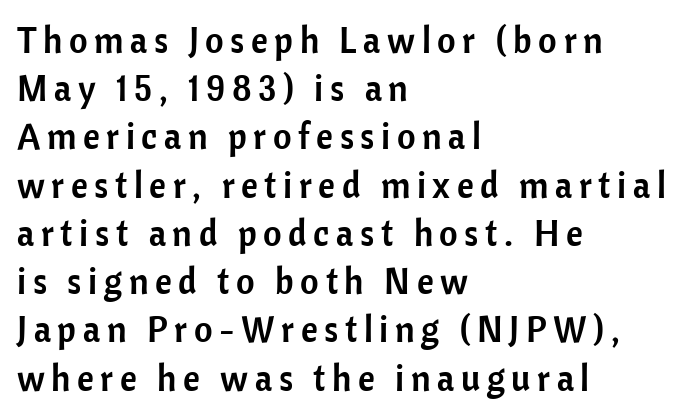
Q: Is the text italic (slanted)? A: No, it is upright.
Q: Is the typeface a serif or a sans-serif typeface? A: Sans-serif.
Q: Is the text underlined? A: No.
Q: How is the paragraph aligned? A: Left-aligned.
Q: Is the spacing between lines tight, normal or loose? A: Normal.
Q: Width (condensed, normal, or wide)? A: Normal.
Q: Stroke contrast? A: Low.
Q: x-height? A: Medium.
Q: Monospaced? A: No.
